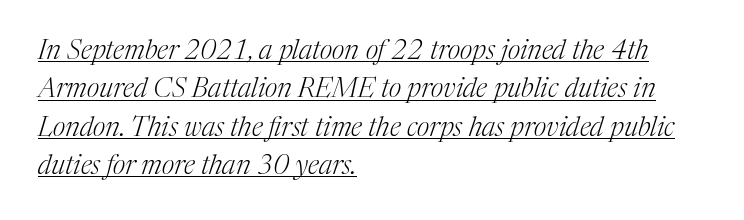
There is no visible air inserted between adjacent glyphs. Regular leading. Does the lettering tilt? It does — this is italic. The lines in this sample share a left origin and differ only in where they stop. The weight tops out at a normal text grade.
